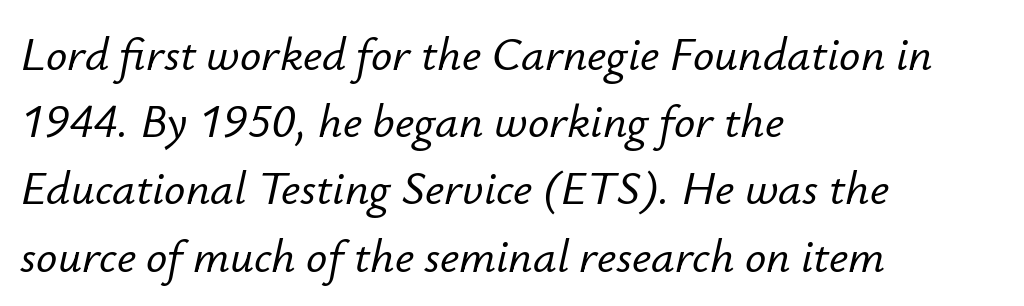
{"italic": "yes", "lean": "right", "slant_degrees": 12, "width": "normal", "stroke_contrast": "low", "x_height": "small", "monospaced": "no", "underline": "no", "align": "left", "line_spacing": "normal", "line_spacing_ratio": 1.43, "letter_spacing": "normal", "letter_spacing_em": 0.0, "glyph_px": 47}
